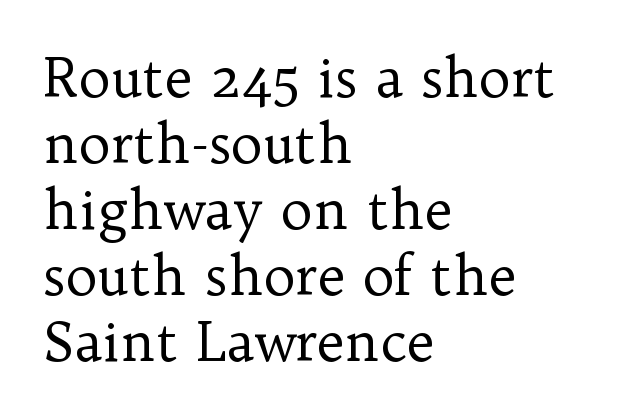
Q: Is the text bold? A: No.
Q: Is the text italic (slanted)? A: No, it is upright.
Q: Is the typeface a serif or a sans-serif typeface? A: Serif.
Q: Is the text underlined? A: No.
Q: How is the paragraph aligned? A: Left-aligned.
Q: Is the spacing between letters normal or unusually wide? A: Normal.
Q: Width (condensed, normal, or wide)? A: Normal.
Q: Stroke contrast? A: Low.
Q: x-height? A: Medium.
Q: Monospaced? A: No.
